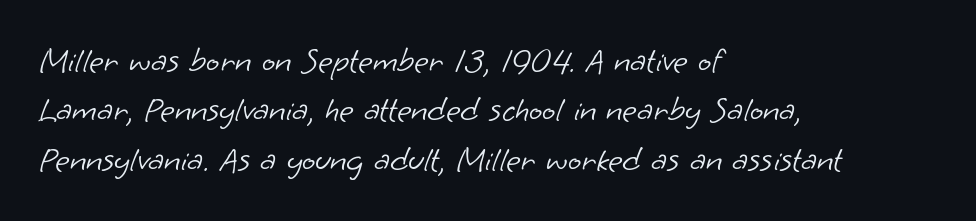
The image shows 35 px light sans-serif type; set left-aligned, normal line spacing (1.41x), normal letter spacing, not underlined; low stroke contrast and a small x-height.
